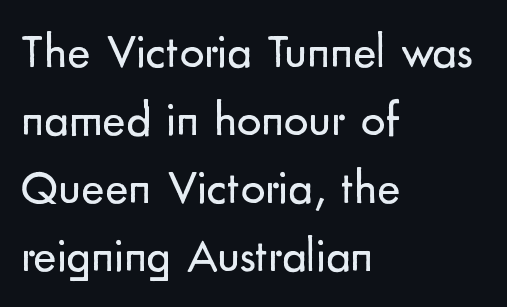
Q: Is the text bold? A: No.
Q: Is the text italic (slanted)? A: No, it is upright.
Q: Is the typeface a serif or a sans-serif typeface? A: Sans-serif.
Q: Is the text underlined? A: No.
Q: How is the paragraph aligned? A: Left-aligned.
Q: Is the spacing between letters normal or unusually wide? A: Normal.
Q: Is the spacing between lines tight, normal or loose? A: Normal.
Q: Width (condensed, normal, or wide)? A: Normal.
Q: Stroke contrast? A: Low.
Q: x-height? A: Small.
Q: Monospaced? A: No.
